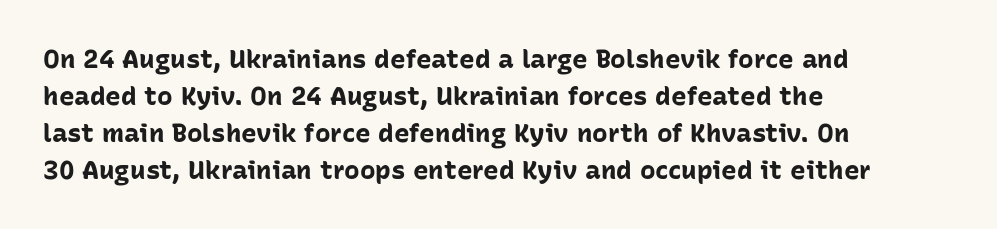
These words are printed bold, with thick strokes throughout. Between one letter and the next there's only the usual sliver of space. The letters stand straight up with perfectly vertical stems. The rendering anchors every line to the left-hand side. The leading is moderate, giving the passage an even texture.
